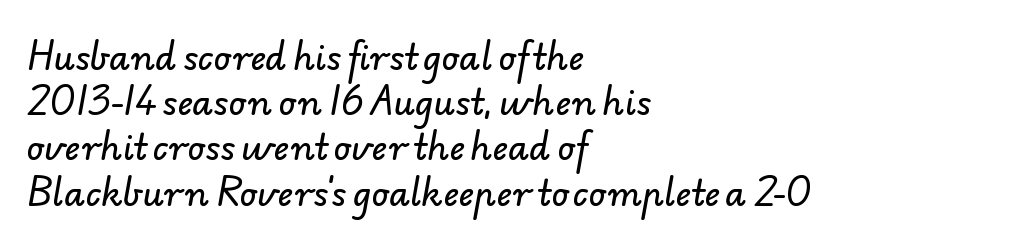
{"serif": "no", "width": "normal", "stroke_contrast": "low", "x_height": "small", "monospaced": "no", "underline": "no", "align": "left", "line_spacing": "normal", "line_spacing_ratio": 1.33, "letter_spacing": "normal", "letter_spacing_em": 0.0, "glyph_px": 34}
